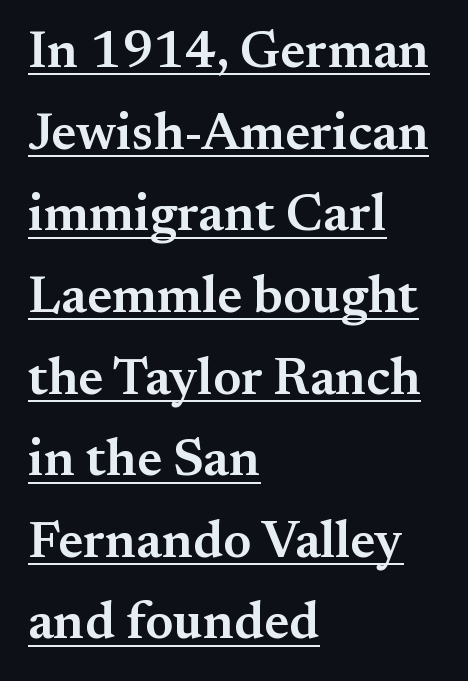
{"serif": "yes", "italic": "no", "bold": "semi", "weight": "semibold", "width": "normal", "stroke_contrast": "medium", "x_height": "small", "monospaced": "no", "underline": "yes", "align": "left", "line_spacing": "normal", "line_spacing_ratio": 1.57, "letter_spacing": "normal", "letter_spacing_em": 0.0, "glyph_px": 52}
